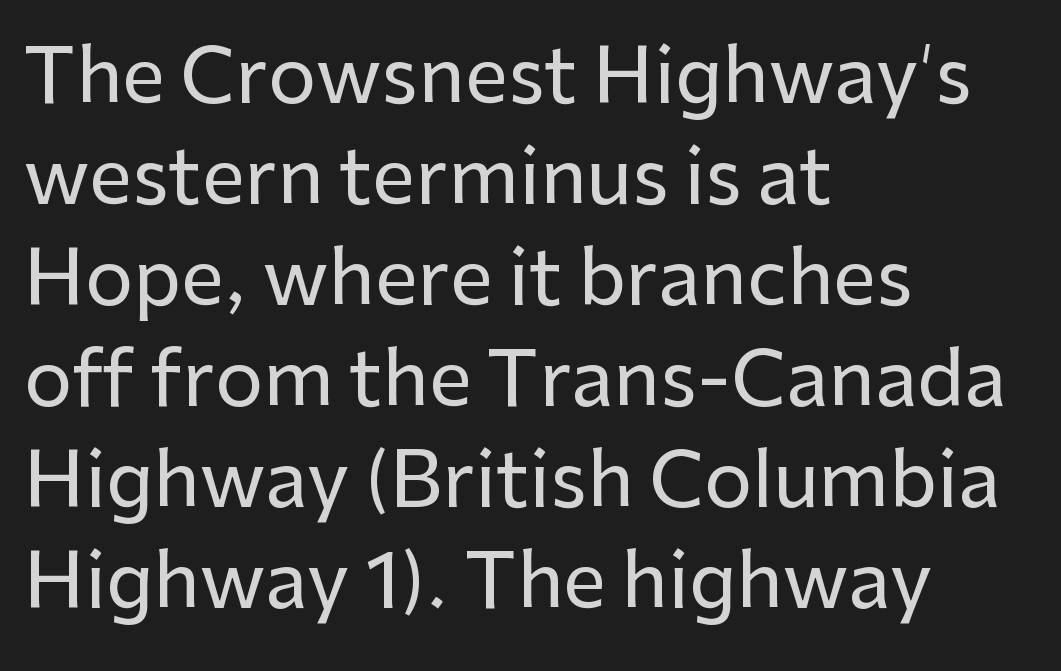
The rendering anchors every line to the left-hand side. Letter spacing: default. A typesetter would label this face a sans. The zone under the glyphs is completely vacant. Character widths vary here, with narrow letters taking less room than wide ones. Vertical strokes here are truly vertical.
